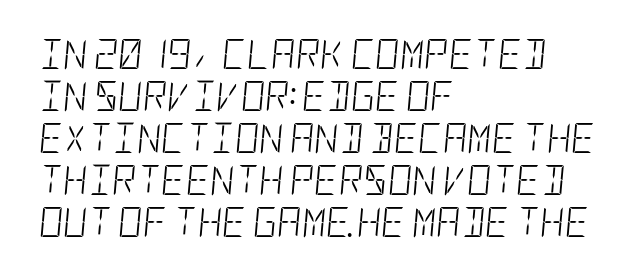
{"italic": "yes", "lean": "right", "slant_degrees": 5, "bold": "no", "weight": "light", "width": "condensed", "stroke_contrast": "low", "x_height": "large", "underline": "no", "align": "left", "line_spacing": "normal", "line_spacing_ratio": 1.4, "letter_spacing": "normal", "letter_spacing_em": 0.0, "glyph_px": 30}
